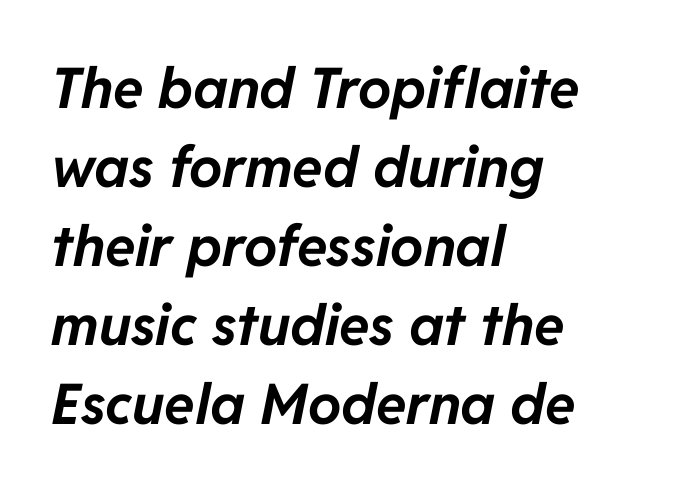
Q: Is the text bold? A: Yes.
Q: Is the text italic (slanted)? A: Yes, it leans right by about 11 degrees.
Q: Is the text underlined? A: No.
Q: How is the paragraph aligned? A: Left-aligned.
Q: Is the spacing between letters normal or unusually wide? A: Normal.
Q: Is the spacing between lines tight, normal or loose? A: Normal.
Q: Width (condensed, normal, or wide)? A: Normal.
Q: Stroke contrast? A: Low.
Q: x-height? A: Medium.
Q: Monospaced? A: No.
